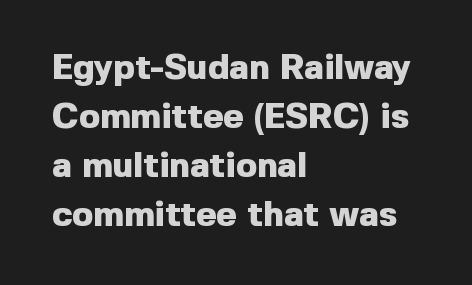
{"serif": "no", "italic": "no", "bold": "yes", "weight": "heavy", "width": "normal", "x_height": "medium", "monospaced": "no", "underline": "no", "align": "left", "line_spacing": "normal", "line_spacing_ratio": 1.4, "letter_spacing": "normal", "letter_spacing_em": 0.0, "glyph_px": 35}
